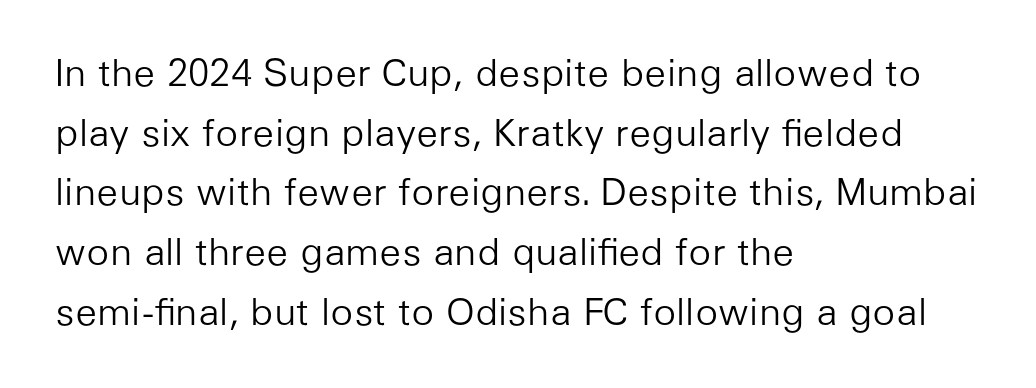
Q: Is the text bold? A: No.
Q: Is the text italic (slanted)? A: No, it is upright.
Q: Is the typeface a serif or a sans-serif typeface? A: Sans-serif.
Q: Is the text underlined? A: No.
Q: How is the paragraph aligned? A: Left-aligned.
Q: Is the spacing between letters normal or unusually wide? A: Normal.
Q: Is the spacing between lines tight, normal or loose? A: Normal.
Q: Width (condensed, normal, or wide)? A: Normal.
Q: Stroke contrast? A: Low.
Q: x-height? A: Medium.
Q: Monospaced? A: No.
